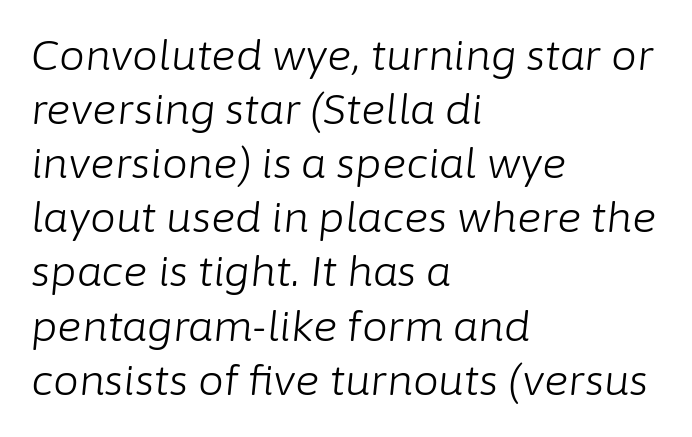
Descenders hang freely into open space. A quiet, ordinary-to-light weight characterises the typeface. Letter spacing: default. An italicized treatment has been applied to the whole sample. The text block is weighted toward the left margin, trailing off unevenly rightward.
